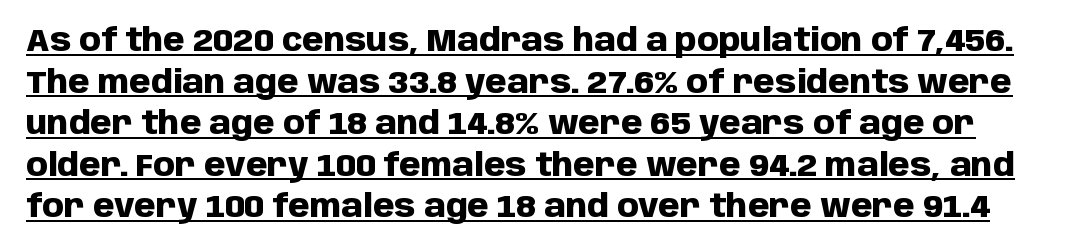
{"serif": "no", "italic": "no", "bold": "yes", "weight": "heavy", "width": "normal", "stroke_contrast": "low", "x_height": "large", "monospaced": "no", "underline": "yes", "line_spacing": "normal", "line_spacing_ratio": 1.34, "letter_spacing": "normal", "letter_spacing_em": 0.0, "glyph_px": 31}
